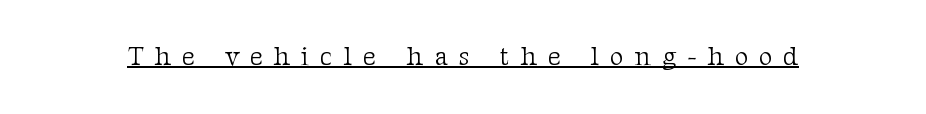
The image shows 26 px text type, upright; set unusually wide letter spacing (+0.43 em), underlined.
